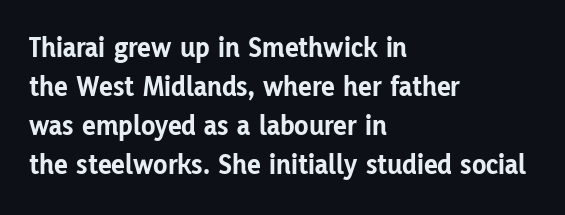
{"serif": "no", "italic": "no", "bold": "yes", "weight": "bold", "width": "normal", "stroke_contrast": "low", "x_height": "medium", "monospaced": "no", "underline": "no", "align": "left", "line_spacing": "normal", "line_spacing_ratio": 1.35, "letter_spacing": "normal", "letter_spacing_em": 0.0, "glyph_px": 29}
